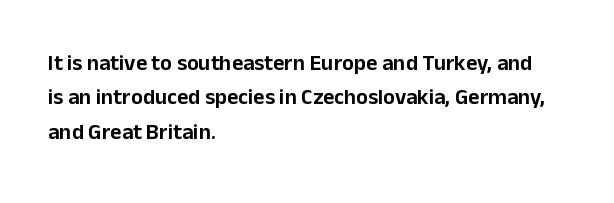
The image shows 22 px text type, upright; set left-aligned, normal line spacing (1.56x), normal letter spacing, not underlined.
